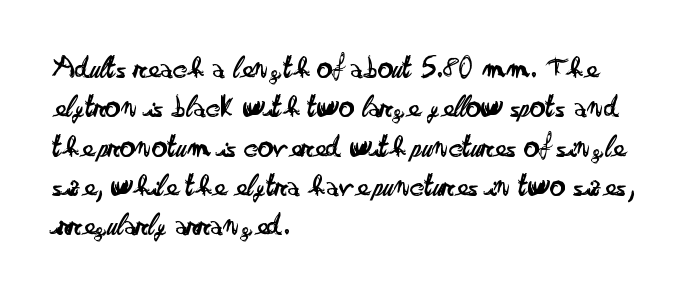
The image shows 31 px regular-weight, wide sans-serif type, upright; set left-aligned, normal line spacing (1.27x), normal letter spacing, not underlined; low stroke contrast and a small x-height.
